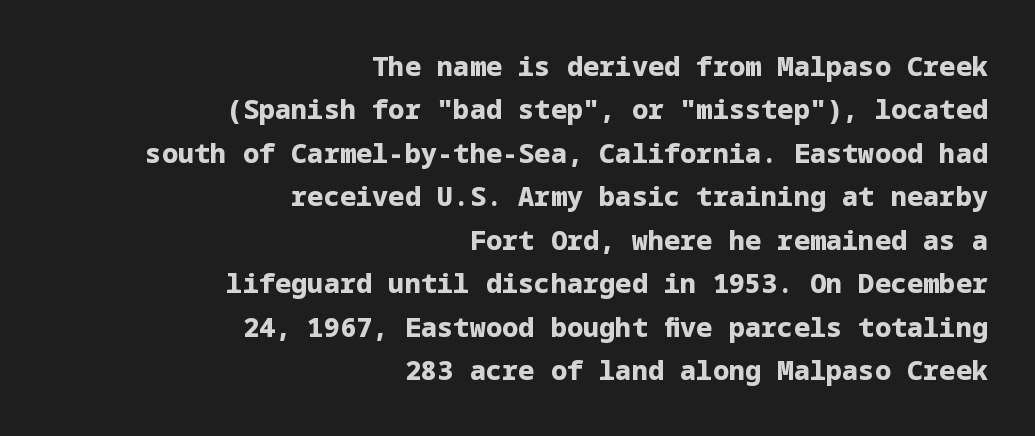
The paragraph shown leans on its right margin. These lines keep a tight, regular rhythm from letter to letter. The baseline area is clear. Vertical spacing — default. The typography opts for an upright posture over an oblique one.
